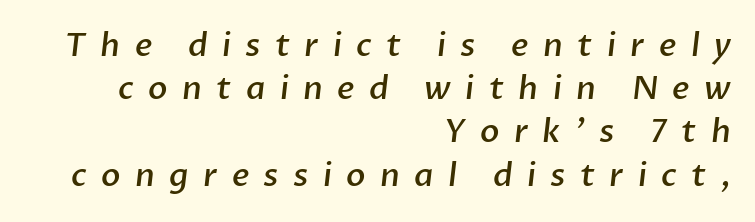
Q: Is the text bold? A: Semi-bold.
Q: Is the typeface a serif or a sans-serif typeface? A: Sans-serif.
Q: Is the text underlined? A: No.
Q: How is the paragraph aligned? A: Right-aligned.
Q: Is the spacing between letters normal or unusually wide? A: Unusually wide.
Q: Is the spacing between lines tight, normal or loose? A: Normal.
Q: Width (condensed, normal, or wide)? A: Normal.
Q: Stroke contrast? A: Low.
Q: x-height? A: Medium.
Q: Monospaced? A: No.
